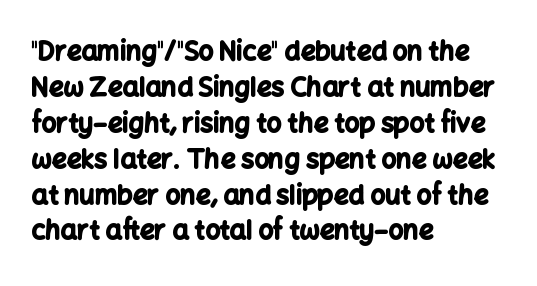
The image shows 26 px bold type, upright; set left-aligned, normal line spacing (1.38x), normal letter spacing, not underlined.
